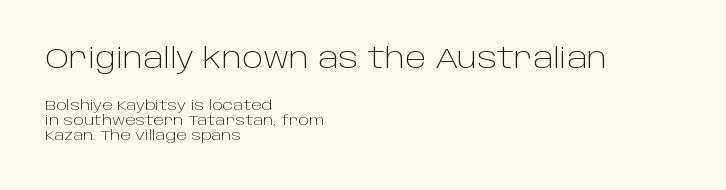
The image shows 28 px light sans-serif type, upright; set left-aligned, tight line spacing (1.09x), normal letter spacing, not underlined; the first (top) block is 2.0x larger; low stroke contrast and a large x-height.
